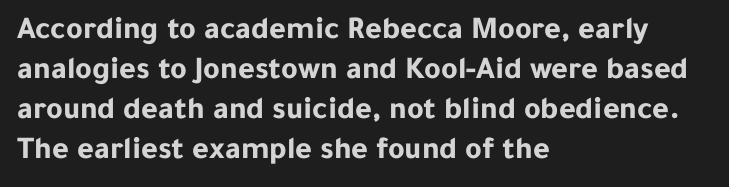
Each line starts at the same left margin while the right side varies. The letters are bold, with thick, heavy strokes. A bare baseline throughout the passage. The tracking reads as untouched default to a designer's eye.
